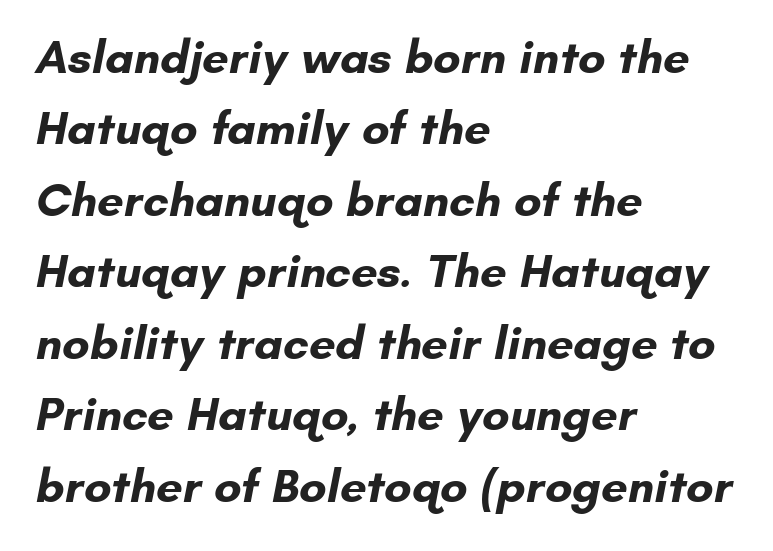
Q: Is the text bold? A: Yes.
Q: Is the typeface a serif or a sans-serif typeface? A: Sans-serif.
Q: Is the text underlined? A: No.
Q: How is the paragraph aligned? A: Left-aligned.
Q: Is the spacing between letters normal or unusually wide? A: Normal.
Q: Is the spacing between lines tight, normal or loose? A: Normal.
Q: Width (condensed, normal, or wide)? A: Normal.
Q: Stroke contrast? A: Low.
Q: x-height? A: Small.
Q: Monospaced? A: No.
